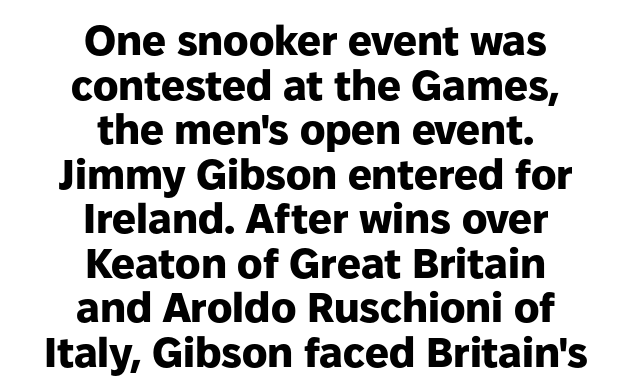
{"serif": "no", "italic": "no", "bold": "yes", "weight": "heavy", "width": "normal", "stroke_contrast": "low", "x_height": "medium", "monospaced": "no", "underline": "no", "align": "center", "line_spacing": "tight", "line_spacing_ratio": 1.06, "letter_spacing": "normal", "letter_spacing_em": 0.0, "glyph_px": 42}
